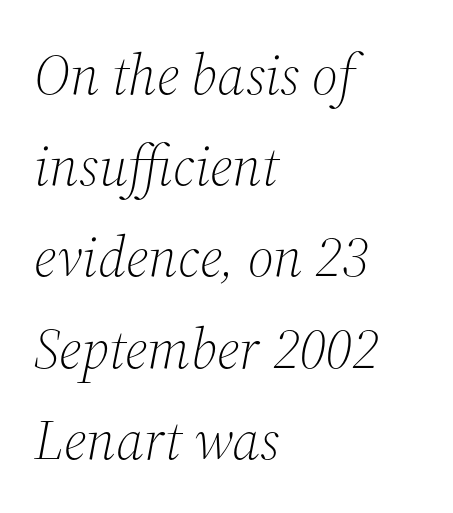
Note the varied advance widths — an 'i' is clearly narrower than an 'm'. Does the leading feel generous? No, just average. Counters stay open thanks to moderate or lighter strokes. Little horizontal feet cap the strokes, marking this as serif type.
